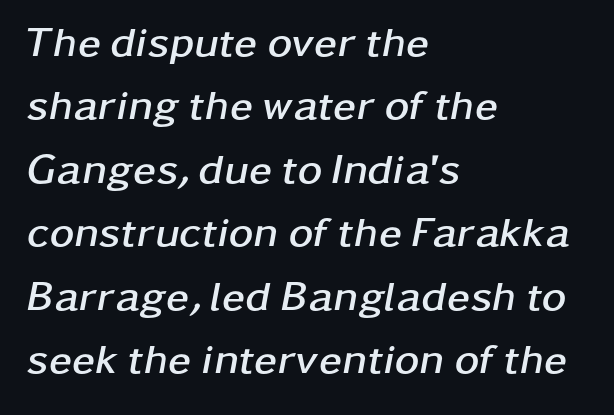
Between one letter and the next there's only the usual sliver of space. Check the space under the baseline: it is left empty. If you drew a line through each stem, it would be angled. You could not count columns in this text — the font is proportionally spaced.
